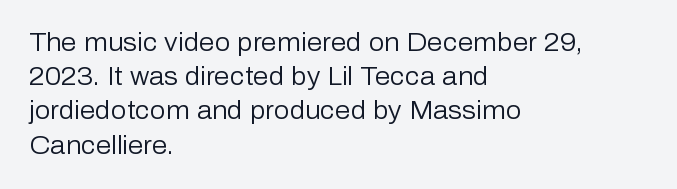
{"italic": "no", "bold": "no", "underline": "no", "align": "left", "line_spacing": "normal", "line_spacing_ratio": 1.37, "letter_spacing": "normal", "letter_spacing_em": 0.0, "glyph_px": 25}
